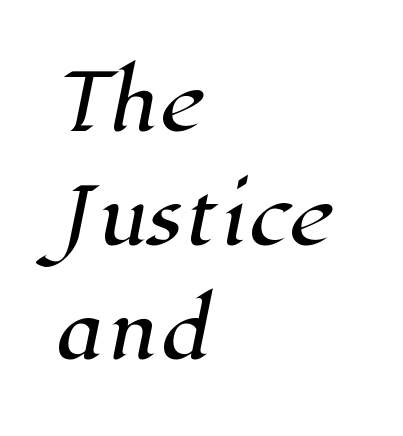
{"serif": "yes", "width": "normal", "stroke_contrast": "high", "x_height": "medium", "monospaced": "no", "underline": "no", "align": "left", "line_spacing": "normal", "line_spacing_ratio": 1.48, "letter_spacing": "normal", "letter_spacing_em": 0.0, "glyph_px": 77}
